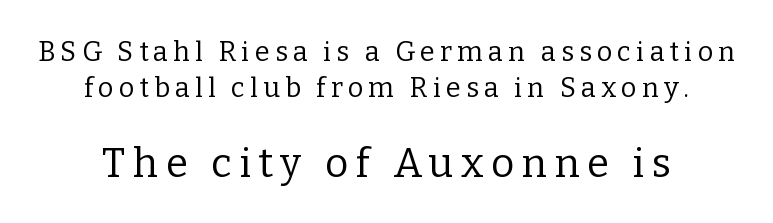
{"serif": "yes", "italic": "no", "bold": "no", "weight": "regular", "width": "normal", "stroke_contrast": "low", "x_height": "medium", "monospaced": "no", "underline": "no", "line_spacing": "normal", "line_spacing_ratio": 1.33, "larger_block": "second", "size_ratio": 1.48, "glyph_px": 40}
